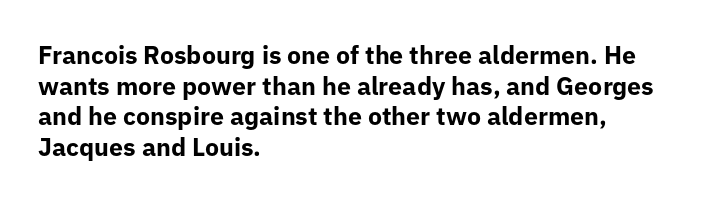
The image shows 25 px bold type, upright; set left-aligned, line spacing 1.23x, normal letter spacing, not underlined.
